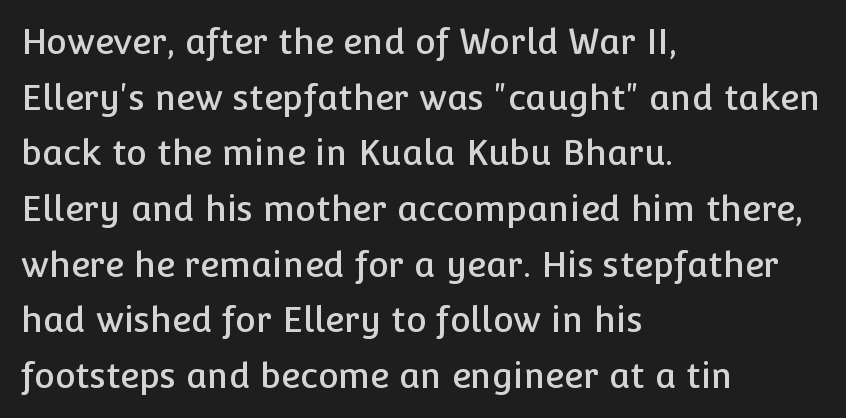
The line-height multiplier appears to be the usual default. The face used here is proportionally spaced, like ordinary book or web type. Students, note that the glyphs here touch the page at normal intervals. This sample is left-justified, so line endings fall wherever the words run out.
